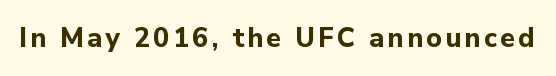
The lettering holds an erect, upright posture throughout. Check the space under the baseline: it is left empty. Does the weight exceed regular? Yes, all the way to bold.
